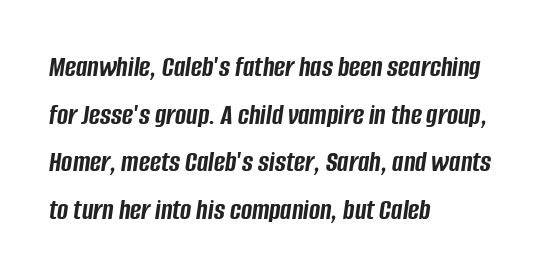
{"italic": "yes", "lean": "right", "slant_degrees": 8, "bold": "yes", "weight": "semibold", "width": "condensed", "stroke_contrast": "low", "x_height": "large", "monospaced": "no", "underline": "no", "align": "left", "line_spacing": "normal", "line_spacing_ratio": 1.59, "letter_spacing": "normal", "letter_spacing_em": 0.0, "glyph_px": 30}
